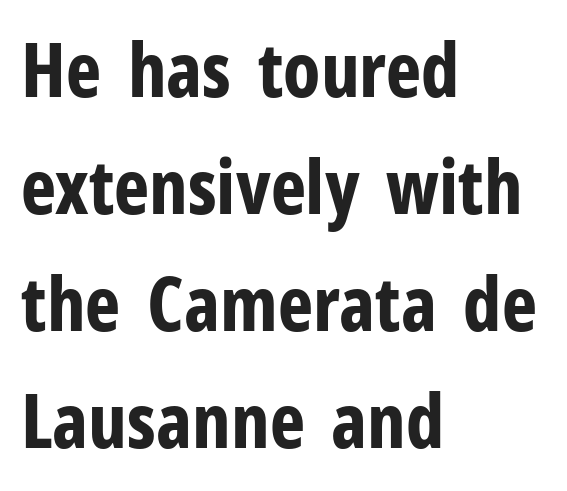
Q: Is the text bold? A: Yes.
Q: Is the text italic (slanted)? A: No, it is upright.
Q: Is the typeface a serif or a sans-serif typeface? A: Sans-serif.
Q: Is the text underlined? A: No.
Q: How is the paragraph aligned? A: Left-aligned.
Q: Is the spacing between letters normal or unusually wide? A: Normal.
Q: Is the spacing between lines tight, normal or loose? A: Normal.
Q: Width (condensed, normal, or wide)? A: Condensed.
Q: Stroke contrast? A: Low.
Q: x-height? A: Medium.
Q: Monospaced? A: No.
